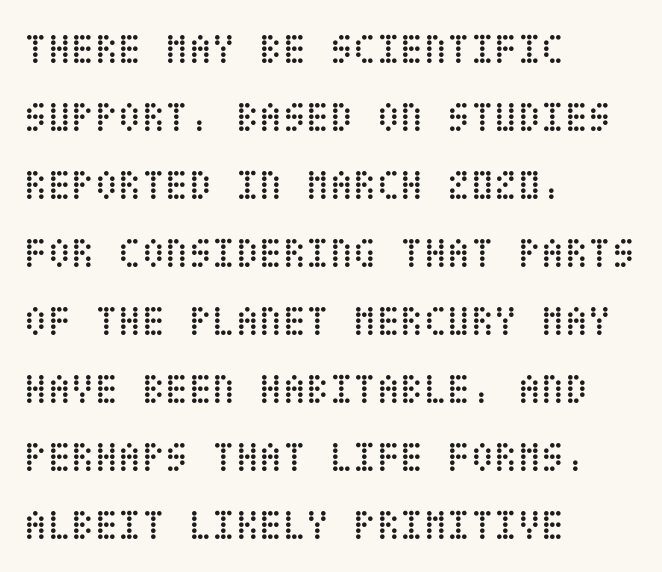
{"italic": "no", "bold": "no", "weight": "regular", "width": "condensed", "stroke_contrast": "low", "x_height": "large", "underline": "no", "align": "left", "line_spacing": "normal", "line_spacing_ratio": 1.58, "letter_spacing": "normal", "letter_spacing_em": 0.0, "glyph_px": 43}
